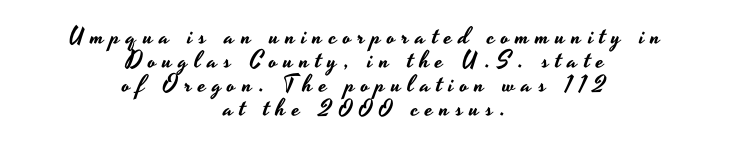
{"underline": "no", "align": "center", "line_spacing": "tight", "line_spacing_ratio": 1.0, "letter_spacing": "wide", "letter_spacing_em": 0.27, "glyph_px": 24}
